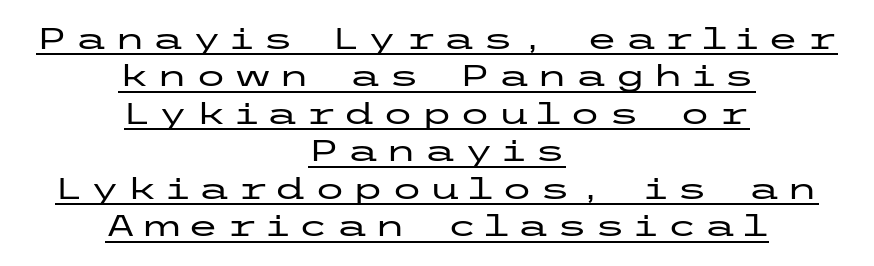
The image shows 29 px wide sans-serif type, upright; set centered, normal line spacing (1.29x), unusually wide letter spacing (+0.23 em), underlined; low stroke contrast and a medium x-height.
